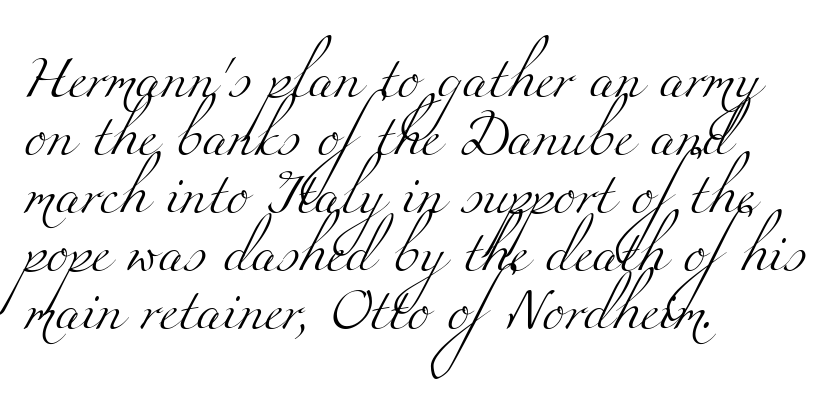
{"bold": "no", "weight": "light", "width": "wide", "stroke_contrast": "medium", "x_height": "small", "monospaced": "no", "underline": "no", "align": "left", "line_spacing": "normal", "line_spacing_ratio": 1.38, "letter_spacing": "normal", "letter_spacing_em": 0.0, "glyph_px": 42}
